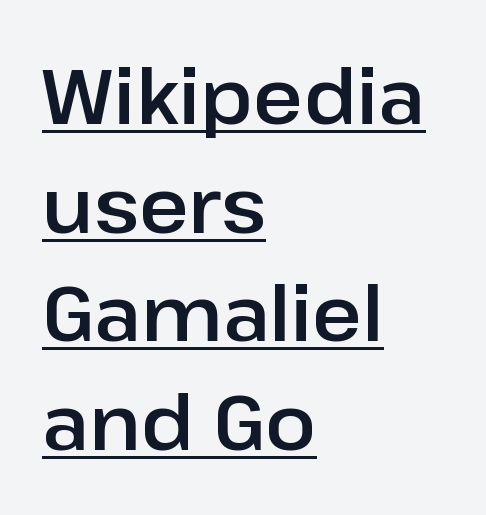
Q: Is the text italic (slanted)? A: No, it is upright.
Q: Is the typeface a serif or a sans-serif typeface? A: Sans-serif.
Q: Is the text underlined? A: Yes.
Q: How is the paragraph aligned? A: Left-aligned.
Q: Is the spacing between letters normal or unusually wide? A: Normal.
Q: Is the spacing between lines tight, normal or loose? A: Normal.
Q: Width (condensed, normal, or wide)? A: Normal.
Q: Stroke contrast? A: Low.
Q: x-height? A: Medium.
Q: Monospaced? A: No.
